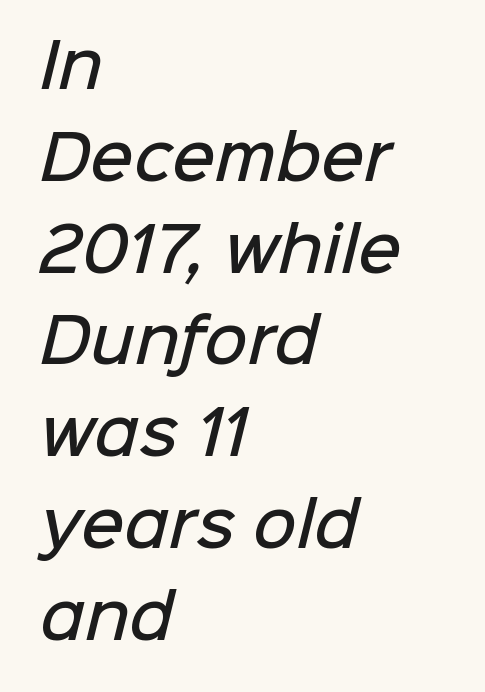
Q: Is the text bold? A: Semi-bold.
Q: Is the typeface a serif or a sans-serif typeface? A: Sans-serif.
Q: Is the text underlined? A: No.
Q: How is the paragraph aligned? A: Left-aligned.
Q: Is the spacing between letters normal or unusually wide? A: Normal.
Q: Is the spacing between lines tight, normal or loose? A: Normal.
Q: Width (condensed, normal, or wide)? A: Normal.
Q: Stroke contrast? A: Low.
Q: x-height? A: Medium.
Q: Monospaced? A: No.
